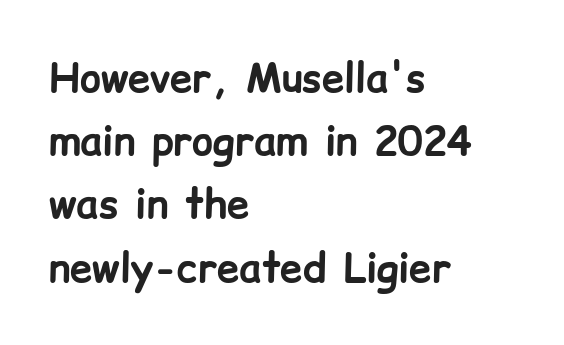
Do the characters align in a grid? No, the font is proportional. The glyphs in this specimen are sans serif. The passage shown is emphatically bold. Vertical spacing — default.
